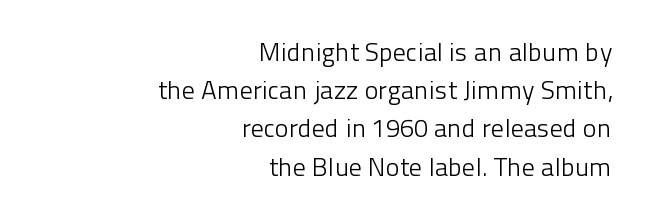
No chunkiness to these letters — they're not bold. The paragraph shown leans on its right margin. Nobody drew a line under any word here. A normal amount of white space separates one row of letters from the next. The horizontal fit of the characters is conventional and even.
